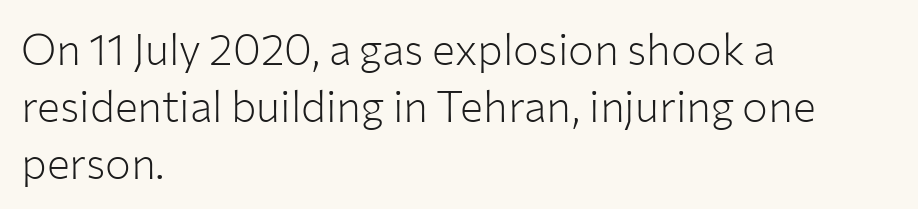
The foot of each line stays bare and open. Do the characters align in a grid? No, the font is proportional. The paragraph shown leans on its left margin. Weight: in the light-to-regular range.
